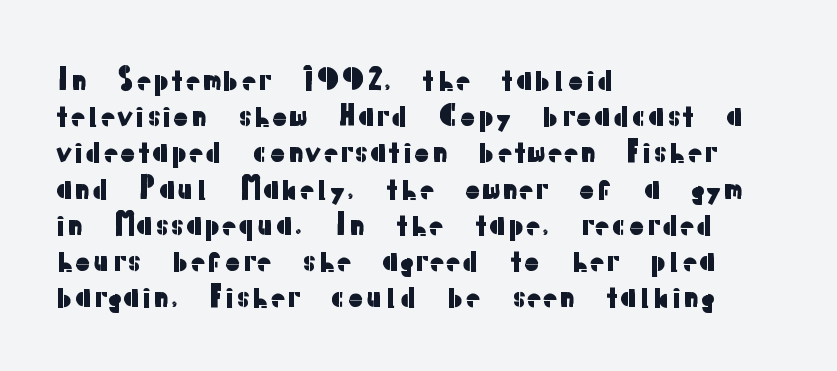
Q: Is the text italic (slanted)? A: No, it is upright.
Q: Is the typeface a serif or a sans-serif typeface? A: Sans-serif.
Q: Is the text underlined? A: No.
Q: How is the paragraph aligned? A: Left-aligned.
Q: Is the spacing between letters normal or unusually wide? A: Normal.
Q: Is the spacing between lines tight, normal or loose? A: Normal.
Q: Width (condensed, normal, or wide)? A: Normal.
Q: Stroke contrast? A: Low.
Q: x-height? A: Medium.
Q: Monospaced? A: No.
